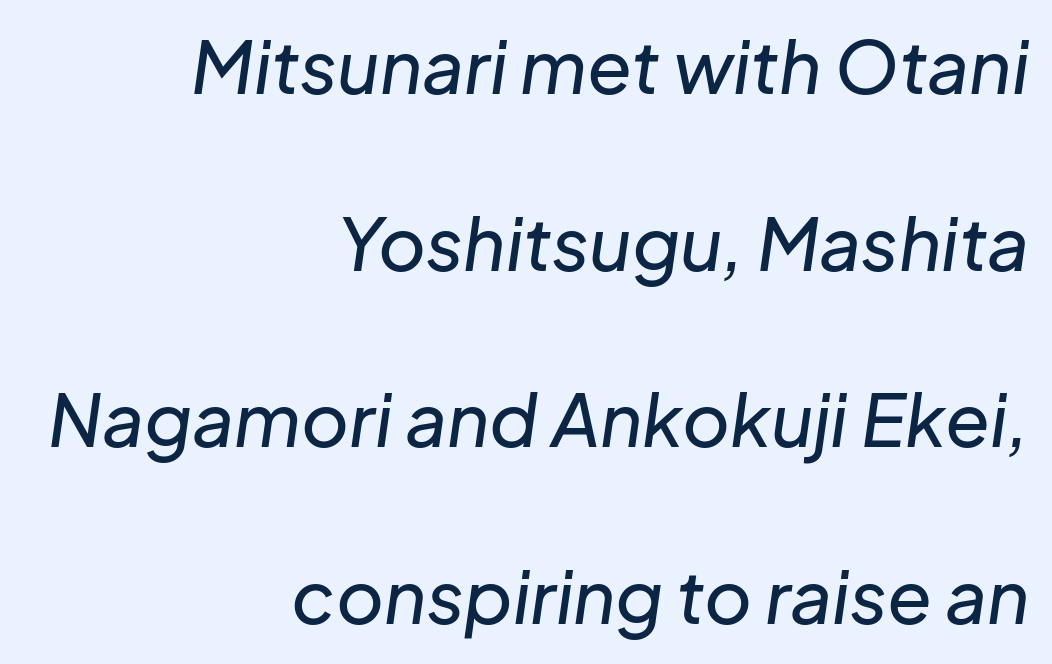
{"italic": "yes", "lean": "right", "slant_degrees": 8, "width": "normal", "stroke_contrast": "low", "x_height": "medium", "monospaced": "no", "underline": "no", "align": "right", "line_spacing": "loose", "line_spacing_ratio": 2.42, "letter_spacing": "normal", "letter_spacing_em": 0.0, "glyph_px": 73}
